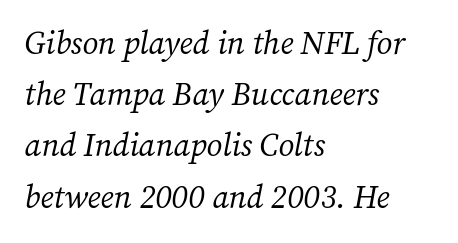
The image shows 32 px regular-weight serif type, italic (leaning right); set left-aligned, normal line spacing (1.6x), normal letter spacing, not underlined; medium stroke contrast and a medium x-height.
